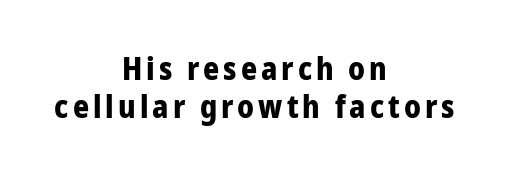
Style check: upright. Heavy-handed strokes throughout: this text is bold. The face used here is proportionally spaced, like ordinary book or web type. The passage shown is typeset with a sans-serif family.
